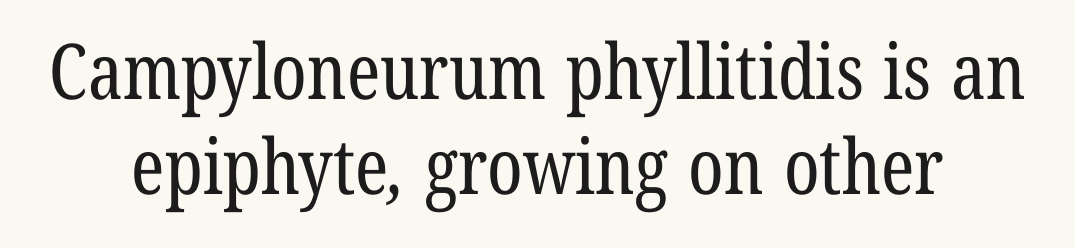
Underlining? Definitely not there. Glyph-to-glyph distance matches everyday printed text. The cut favours lightness, reaching ordinary text weight at its darkest. Examine the stroke ends and you'll spot serifs.
